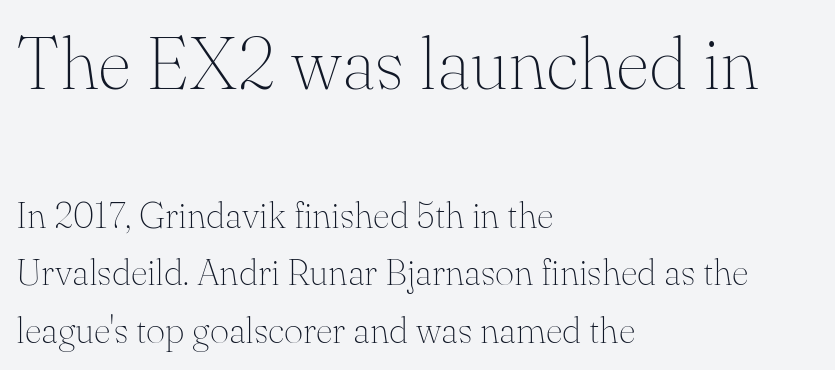
A typesetter would mark this as roman, not italic. Heft: none added — not bold. Has an underline been added? It has not. These lines sit exactly where default settings would place them.
